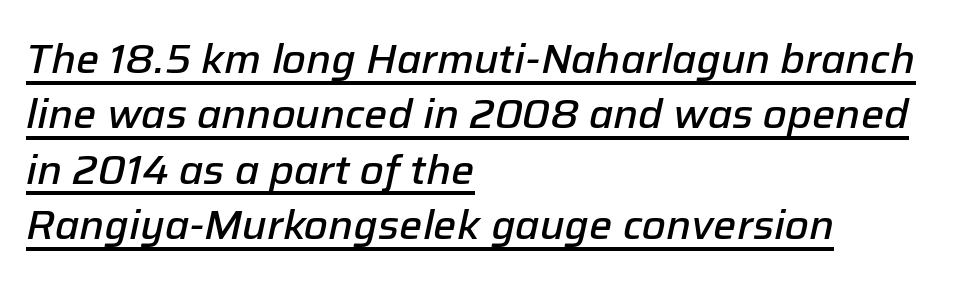
{"italic": "yes", "lean": "right", "slant_degrees": 12, "bold": "semi", "weight": "semibold", "width": "normal", "stroke_contrast": "low", "x_height": "medium", "monospaced": "no", "underline": "yes", "align": "left", "line_spacing": "normal", "line_spacing_ratio": 1.35, "letter_spacing": "normal", "letter_spacing_em": 0.0, "glyph_px": 41}
